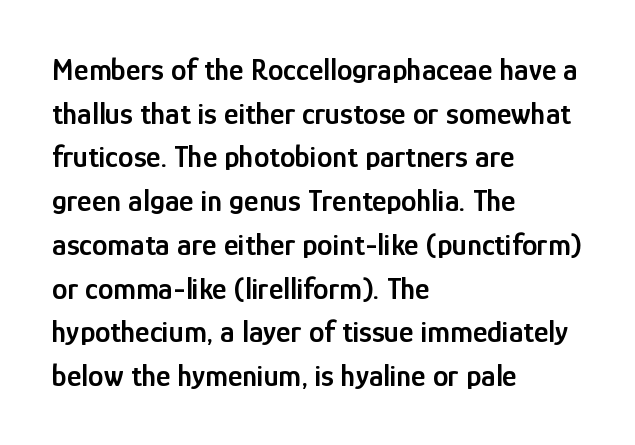
{"serif": "no", "italic": "no", "bold": "semi", "weight": "semibold", "width": "condensed", "stroke_contrast": "low", "x_height": "medium", "monospaced": "no", "underline": "no", "align": "left", "line_spacing": "normal", "line_spacing_ratio": 1.41, "letter_spacing": "normal", "letter_spacing_em": 0.0, "glyph_px": 31}
